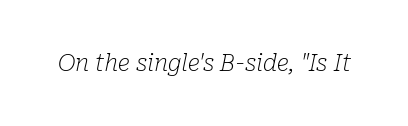
This reads as an unemphasized weight, regular at the heaviest. Unmarked baselines from the first word to the last. Compared with typical body copy, the letter spacing here is the same. Characters are canted at an angle relative to the baseline's perpendicular.
